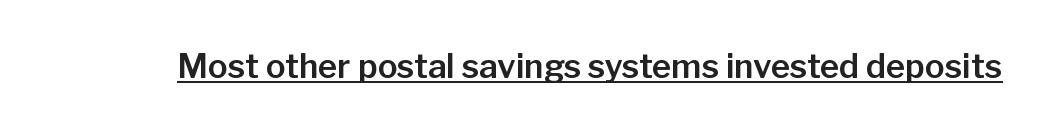
Q: Is the text italic (slanted)? A: No, it is upright.
Q: Is the typeface a serif or a sans-serif typeface? A: Sans-serif.
Q: Is the text underlined? A: Yes.
Q: Is the spacing between letters normal or unusually wide? A: Normal.
Q: Width (condensed, normal, or wide)? A: Normal.
Q: Stroke contrast? A: Low.
Q: x-height? A: Medium.
Q: Monospaced? A: No.
